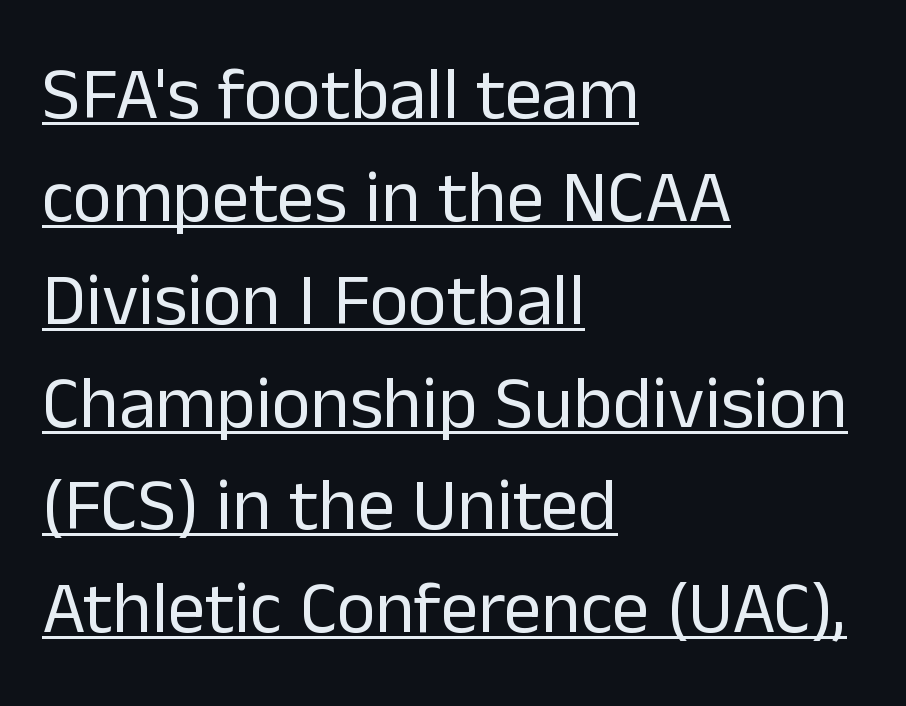
The characters are drawn with everyday or finer stroke widths. The passage shown has conventional tracking throughout. The compositor pushed each line to the left boundary. Think of a printed novel: that variable character pitch is what you see here.
